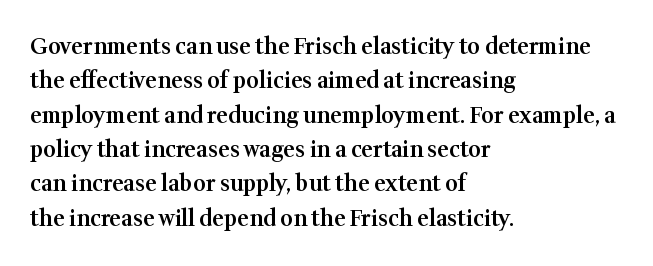
Q: Is the text bold? A: Semi-bold.
Q: Is the text italic (slanted)? A: No, it is upright.
Q: Is the text underlined? A: No.
Q: How is the paragraph aligned? A: Left-aligned.
Q: Is the spacing between letters normal or unusually wide? A: Normal.
Q: Is the spacing between lines tight, normal or loose? A: Normal.
